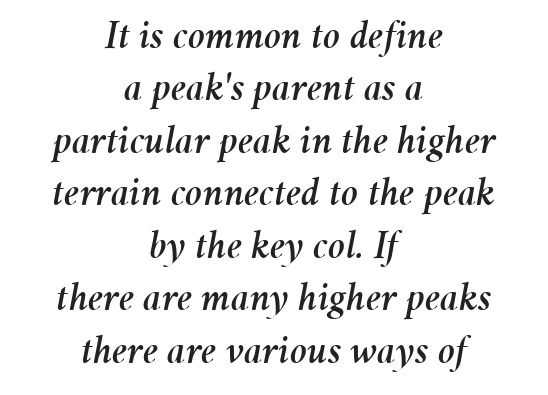
The image shows 41 px text type, italic (leaning right); set centered, normal line spacing (1.28x), normal letter spacing, not underlined; medium stroke contrast and a medium x-height.
